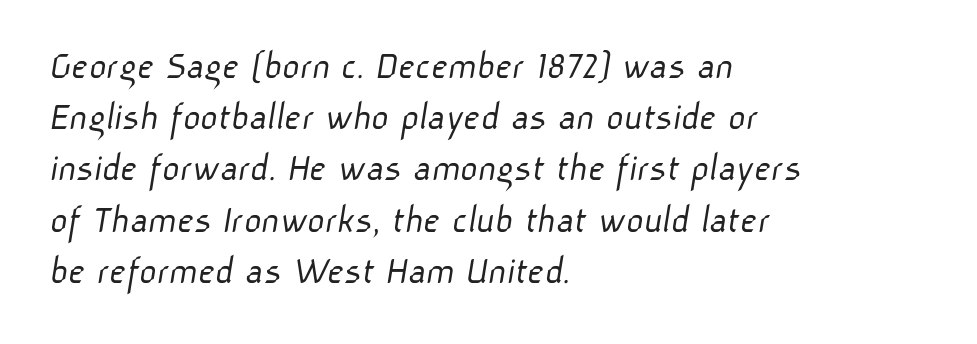
Q: Is the text bold? A: No.
Q: Is the typeface a serif or a sans-serif typeface? A: Sans-serif.
Q: Is the text underlined? A: No.
Q: How is the paragraph aligned? A: Left-aligned.
Q: Is the spacing between letters normal or unusually wide? A: Normal.
Q: Width (condensed, normal, or wide)? A: Normal.
Q: Stroke contrast? A: Low.
Q: x-height? A: Medium.
Q: Monospaced? A: No.
